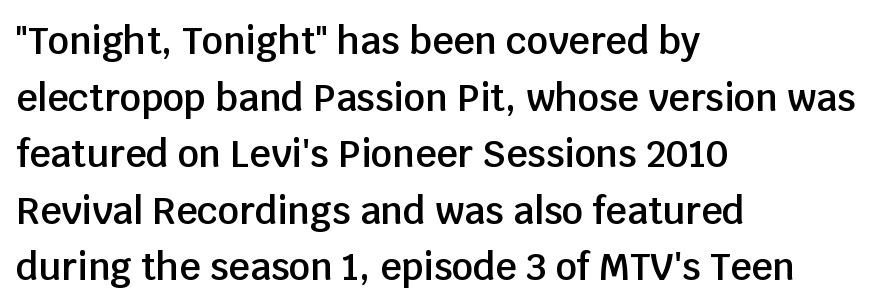
The image shows 37 px semibold sans-serif type, upright; set left-aligned, normal line spacing (1.53x), normal letter spacing, not underlined; low stroke contrast and a large x-height.
